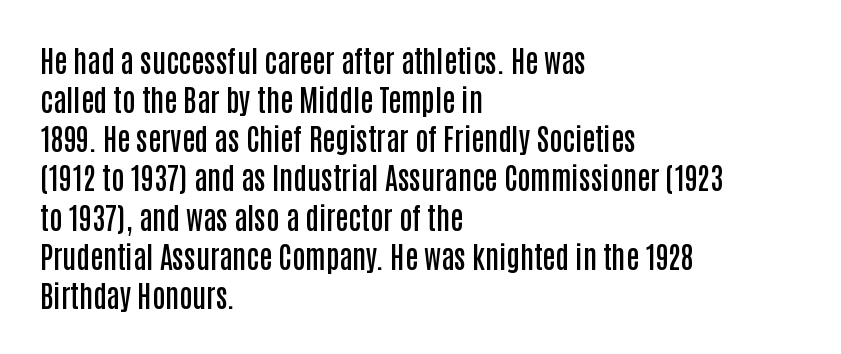
Q: Is the text bold? A: Semi-bold.
Q: Is the text italic (slanted)? A: No, it is upright.
Q: Is the typeface a serif or a sans-serif typeface? A: Sans-serif.
Q: Is the text underlined? A: No.
Q: How is the paragraph aligned? A: Left-aligned.
Q: Is the spacing between letters normal or unusually wide? A: Normal.
Q: Is the spacing between lines tight, normal or loose? A: Normal.
Q: Width (condensed, normal, or wide)? A: Condensed.
Q: Stroke contrast? A: Low.
Q: x-height? A: Large.
Q: Monospaced? A: No.
